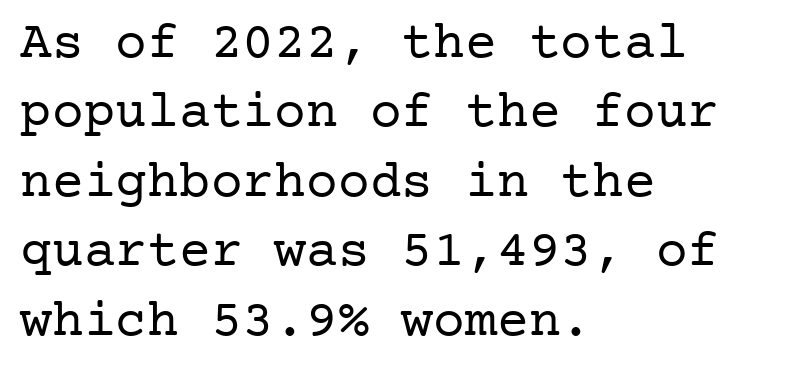
The image shows 53 px regular-weight serif type, upright; set left-aligned, normal line spacing (1.31x), normal letter spacing, not underlined; low stroke contrast and a medium x-height.
